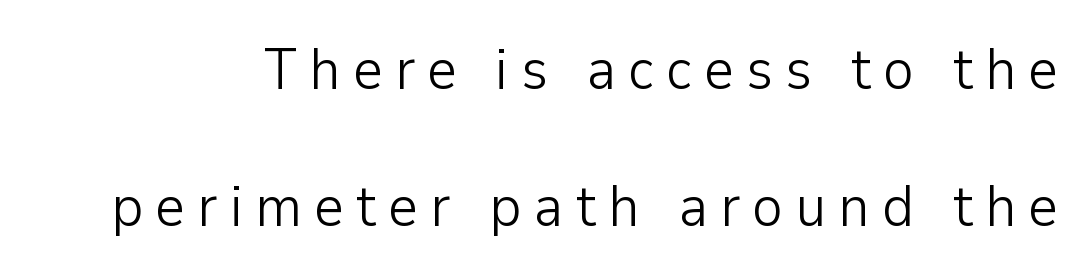
It's the straight-up-and-down kind of type. Notice the wide empty band between every row — that's loose leading. Honestly, the letter spacing is so wide it's the main thing you notice. Spacing verdict: proportional, widths tailored to each character.
